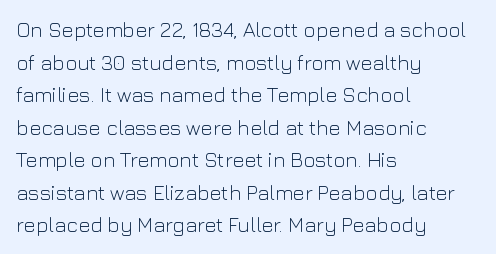
The axis of the letterforms is exactly vertical. Here the glyphs are tracked normally, forming tight word shapes. Descenders hang freely into open space. Line beginnings align vertically; line endings do not. The rows are spaced the way most documents space them.
